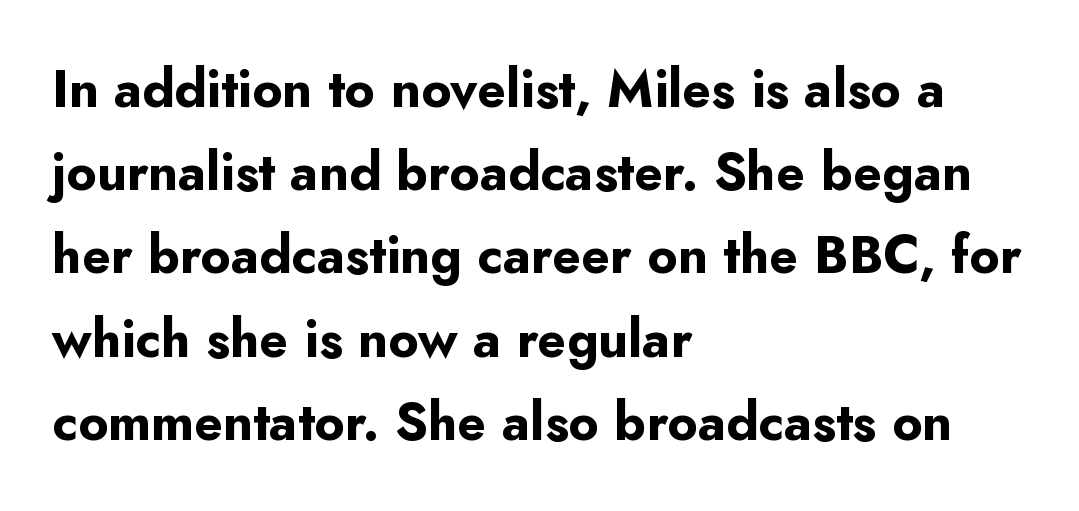
Q: Is the text bold? A: Yes.
Q: Is the text italic (slanted)? A: No, it is upright.
Q: Is the typeface a serif or a sans-serif typeface? A: Sans-serif.
Q: Is the text underlined? A: No.
Q: How is the paragraph aligned? A: Left-aligned.
Q: Is the spacing between letters normal or unusually wide? A: Normal.
Q: Is the spacing between lines tight, normal or loose? A: Normal.
Q: Width (condensed, normal, or wide)? A: Normal.
Q: Stroke contrast? A: Low.
Q: x-height? A: Small.
Q: Monospaced? A: No.
